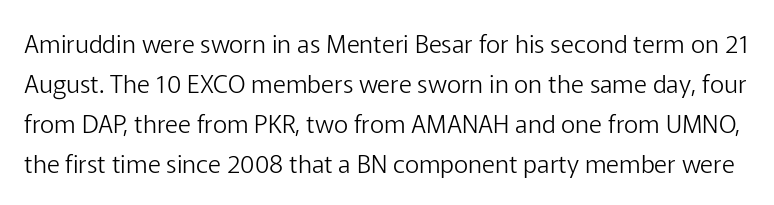
{"italic": "no", "bold": "no", "underline": "no", "line_spacing": "normal", "line_spacing_ratio": 1.6, "letter_spacing": "normal", "letter_spacing_em": 0.0, "glyph_px": 25}
